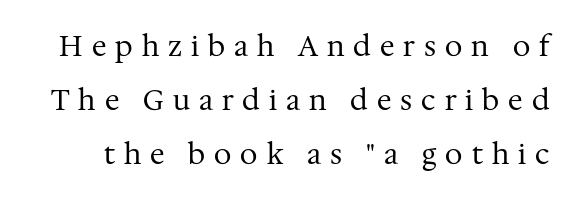
{"serif": "yes", "italic": "no", "bold": "no", "weight": "regular", "width": "normal", "stroke_contrast": "medium", "x_height": "medium", "monospaced": "no", "underline": "no", "line_spacing": "loose", "line_spacing_ratio": 1.93, "letter_spacing": "wide", "letter_spacing_em": 0.32, "glyph_px": 28}
